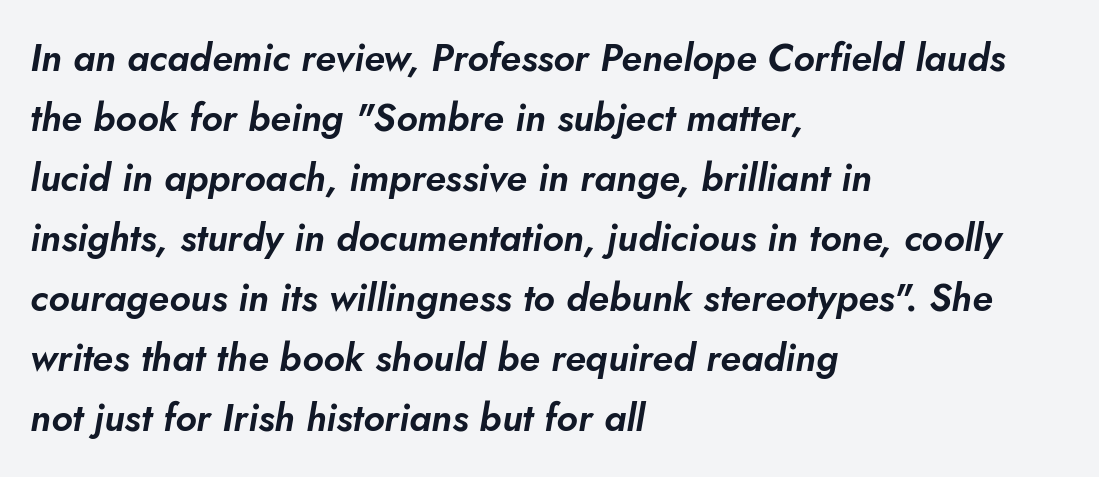
Q: Is the text italic (slanted)? A: Yes, it leans right by about 5 degrees.
Q: Is the text underlined? A: No.
Q: How is the paragraph aligned? A: Left-aligned.
Q: Is the spacing between letters normal or unusually wide? A: Normal.
Q: Is the spacing between lines tight, normal or loose? A: Normal.
Q: Width (condensed, normal, or wide)? A: Normal.
Q: Stroke contrast? A: Low.
Q: x-height? A: Small.
Q: Monospaced? A: No.
